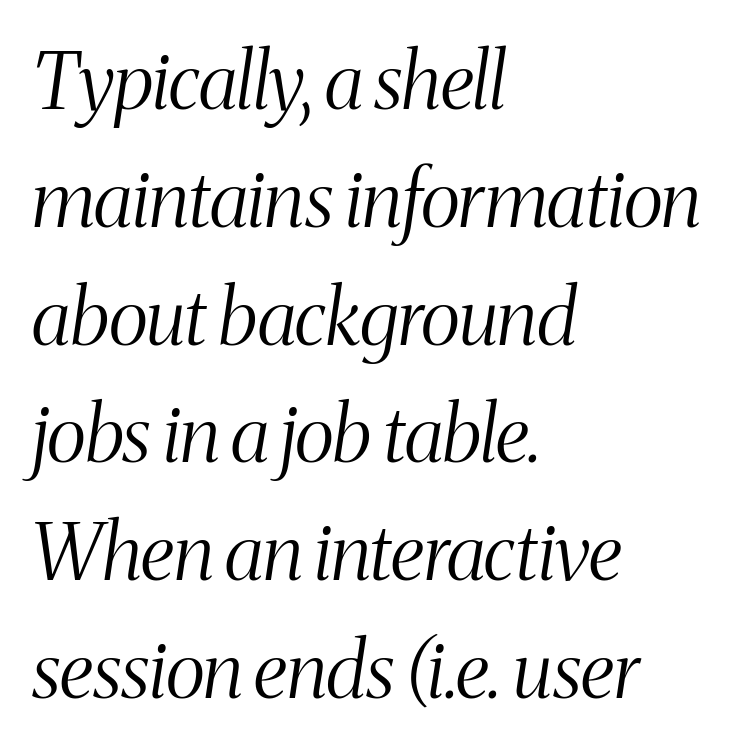
Q: Is the text bold? A: No.
Q: Is the text italic (slanted)? A: Yes, it leans right by about 8 degrees.
Q: Is the typeface a serif or a sans-serif typeface? A: Serif.
Q: Is the text underlined? A: No.
Q: How is the paragraph aligned? A: Left-aligned.
Q: Is the spacing between letters normal or unusually wide? A: Normal.
Q: Is the spacing between lines tight, normal or loose? A: Normal.
Q: Width (condensed, normal, or wide)? A: Condensed.
Q: Stroke contrast? A: Medium.
Q: x-height? A: Medium.
Q: Monospaced? A: No.
